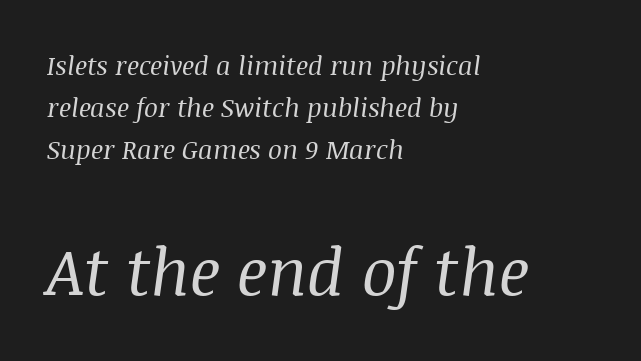
{"serif": "yes", "italic": "yes", "lean": "right", "slant_degrees": 8, "bold": "no", "weight": "regular", "width": "normal", "stroke_contrast": "medium", "x_height": "large", "monospaced": "no", "underline": "no", "align": "left", "line_spacing": "normal", "line_spacing_ratio": 1.61, "letter_spacing": "normal", "letter_spacing_em": 0.0, "larger_block": "second", "size_ratio": 2.5, "glyph_px": 65}
